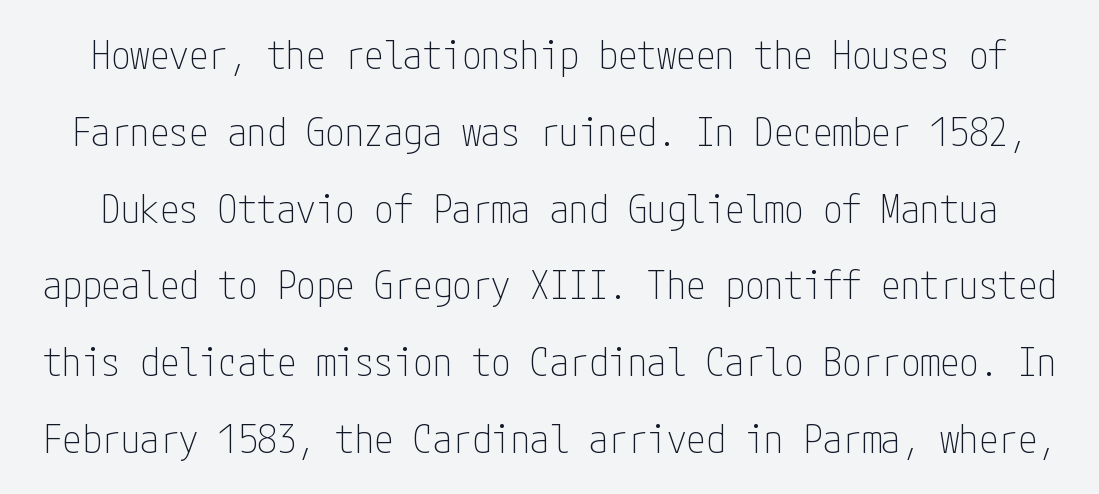
{"serif": "no", "italic": "no", "bold": "no", "weight": "thin", "width": "condensed", "stroke_contrast": "low", "x_height": "medium", "underline": "no", "line_spacing": "loose", "line_spacing_ratio": 1.97, "letter_spacing": "normal", "letter_spacing_em": 0.0, "glyph_px": 39}
